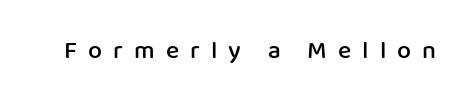
The strip under each line holds only bare page. Slightly chunky letters — semibold, I'd say, not full bold. Do the letters lean? They stand straight. How are the letters spaced? Widely, with obvious added tracking.
